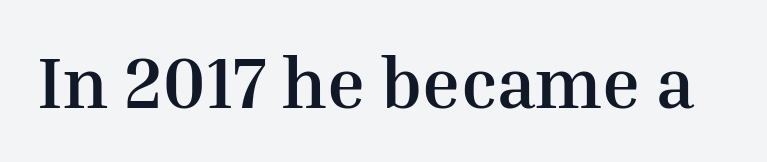
Q: Is the text bold? A: Yes.
Q: Is the text italic (slanted)? A: No, it is upright.
Q: Is the typeface a serif or a sans-serif typeface? A: Serif.
Q: Is the text underlined? A: No.
Q: Is the spacing between letters normal or unusually wide? A: Normal.
Q: Width (condensed, normal, or wide)? A: Normal.
Q: Stroke contrast? A: Medium.
Q: x-height? A: Medium.
Q: Monospaced? A: No.
